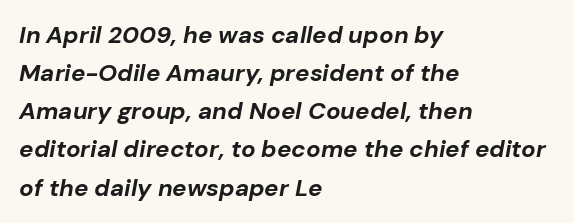
Horizontally, the lines are justified to the leading edge only. You could call the tracking neutral — neither tight nor loose. Strong, thick strokes mark this as bold type. In terms of posture, this sample is oblique.
